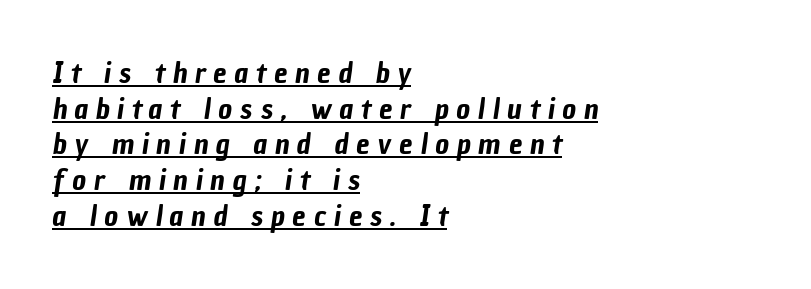
The image shows 30 px condensed sans-serif type; set left-aligned, line spacing 1.19x, unusually wide letter spacing (+0.26 em), underlined; low stroke contrast and a medium x-height.
